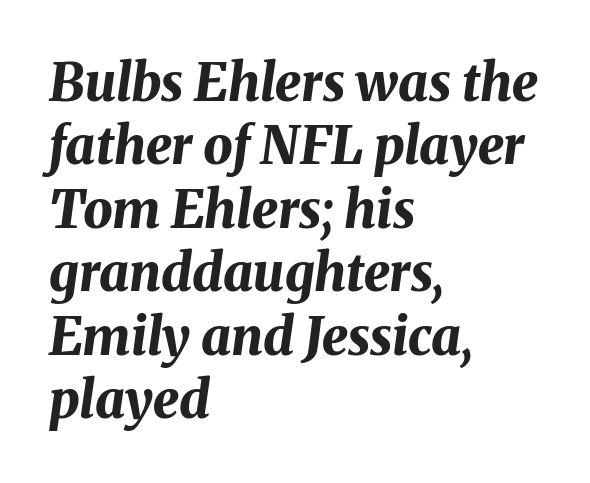
{"italic": "yes", "lean": "right", "slant_degrees": 8, "bold": "yes", "weight": "bold", "width": "normal", "stroke_contrast": "medium", "x_height": "medium", "monospaced": "no", "underline": "no", "align": "left", "line_spacing_ratio": 1.22, "letter_spacing": "normal", "letter_spacing_em": 0.0, "glyph_px": 52}
